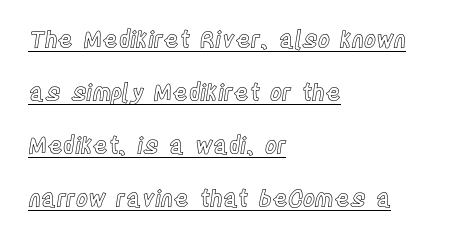
Q: Is the text italic (slanted)? A: Yes.
Q: Is the text underlined? A: Yes.
Q: How is the paragraph aligned? A: Left-aligned.
Q: Is the spacing between letters normal or unusually wide? A: Normal.
Q: Is the spacing between lines tight, normal or loose? A: Loose.
